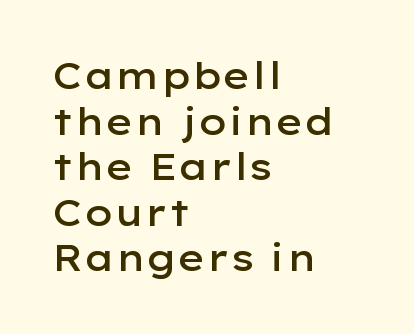
One-word summary of the alignment: left. I'd describe the lettering as semibold — firm but not a full bold. The rendering keeps characters at their native spacing. Any mark beneath the type? The region is blank. The font family rendered here belongs to the sans-serif group.
